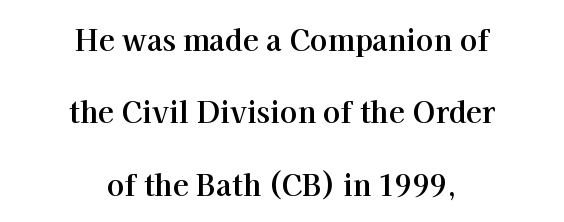
Q: Is the text bold? A: Yes.
Q: Is the text italic (slanted)? A: No, it is upright.
Q: Is the typeface a serif or a sans-serif typeface? A: Serif.
Q: Is the text underlined? A: No.
Q: How is the paragraph aligned? A: Centered.
Q: Is the spacing between letters normal or unusually wide? A: Normal.
Q: Is the spacing between lines tight, normal or loose? A: Loose.
Q: Width (condensed, normal, or wide)? A: Normal.
Q: Stroke contrast? A: High.
Q: x-height? A: Medium.
Q: Monospaced? A: No.
